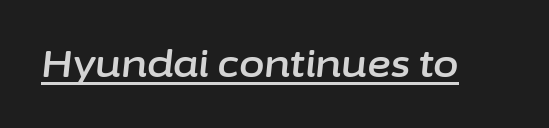
The image shows 37 px text type, italic (leaning right); set normal letter spacing, underlined; low stroke contrast and a medium x-height.
